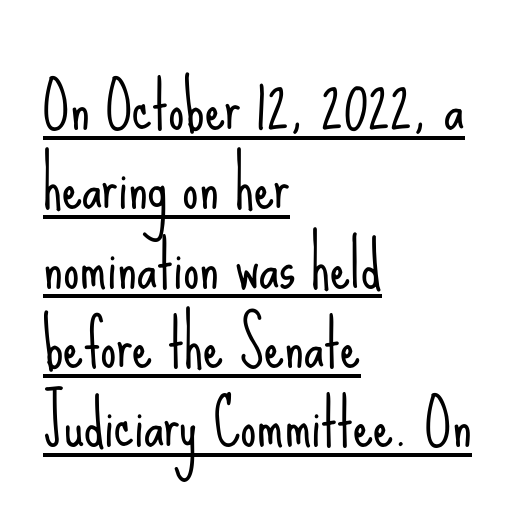
The image shows 64 px light, condensed sans-serif type, upright; set left-aligned, line spacing 1.24x, normal letter spacing, underlined; low stroke contrast and a small x-height.
